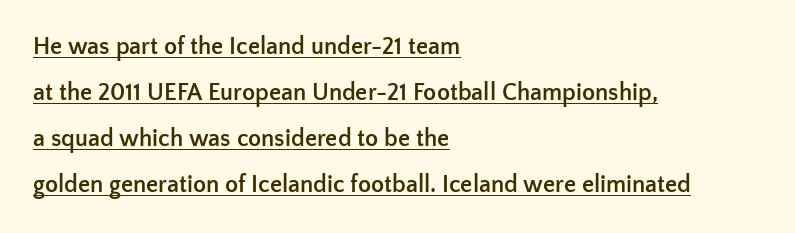
Like a heading marked for emphasis, these lines bear an underscore. A typesetter would call this leading open, well beyond the default. Characters follow at the spacing the type designer built in. Compared with an ordinary text face, these strokes are far heavier — a full bold. Line starts are locked; line ends wander. Rendered with straight, roman letterforms.
